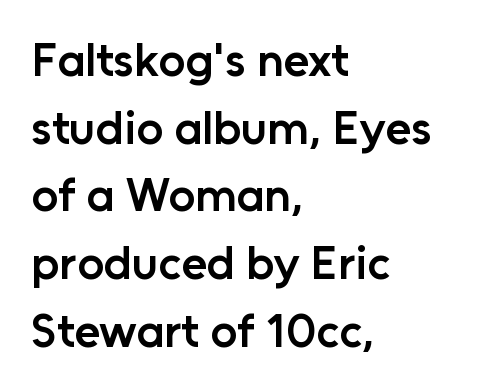
{"serif": "no", "italic": "no", "bold": "semi", "weight": "semibold", "width": "normal", "stroke_contrast": "low", "x_height": "medium", "monospaced": "no", "underline": "no", "align": "left", "line_spacing": "normal", "line_spacing_ratio": 1.44, "letter_spacing": "normal", "letter_spacing_em": 0.0, "glyph_px": 47}
